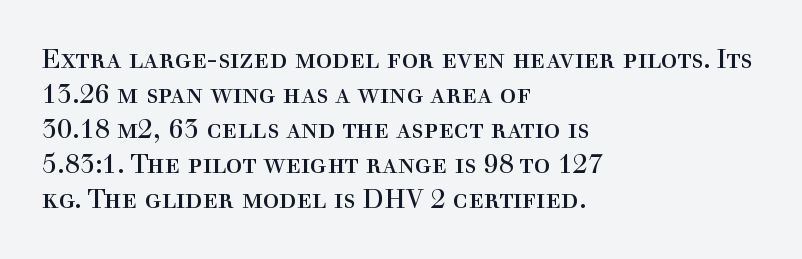
{"italic": "no", "bold": "no", "underline": "no", "align": "left", "line_spacing": "normal", "line_spacing_ratio": 1.3, "letter_spacing": "normal", "letter_spacing_em": 0.0, "glyph_px": 27}
